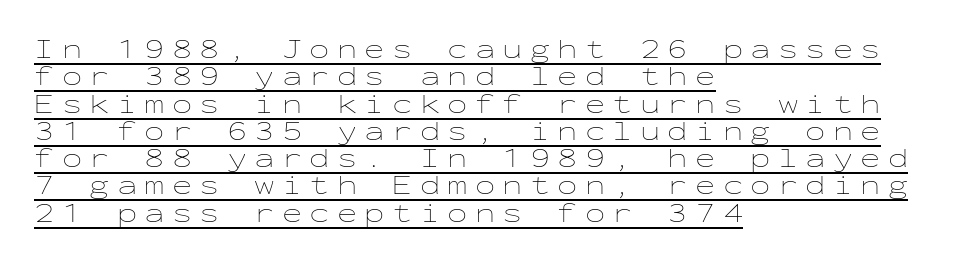
The image shows 27 px text type, upright; set left-aligned, tight line spacing (1.01x), unusually wide letter spacing (+0.27 em), underlined.
